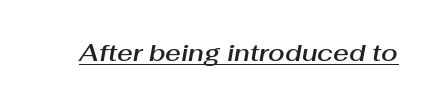
The image shows 24 px text type, italic (leaning right); set normal letter spacing, underlined.
